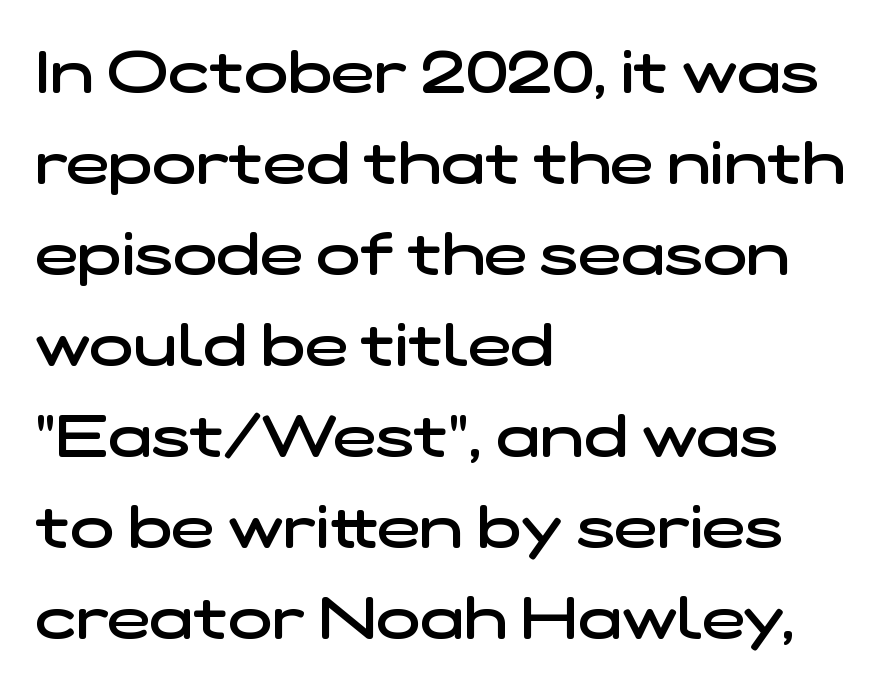
The image shows 58 px semibold, wide sans-serif type; set left-aligned, normal line spacing (1.57x), normal letter spacing, not underlined; low stroke contrast and a medium x-height.
